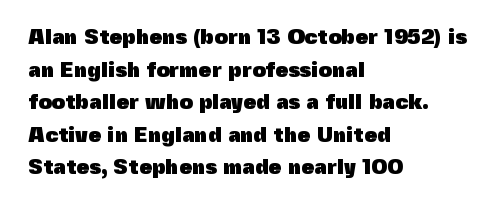
Q: Is the text bold? A: Yes.
Q: Is the text italic (slanted)? A: No, it is upright.
Q: Is the text underlined? A: No.
Q: How is the paragraph aligned? A: Left-aligned.
Q: Is the spacing between letters normal or unusually wide? A: Normal.
Q: Is the spacing between lines tight, normal or loose? A: Normal.
